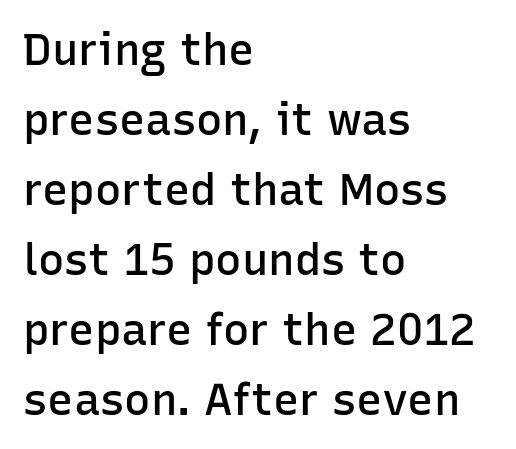
The space beneath each line is pristine and unruled. The typesetting leans somewhat heavy: a semibold. A sans-serif font was chosen for this passage. There is no visible air inserted between adjacent glyphs.
